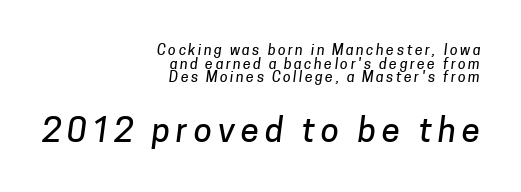
Q: Is the typeface a serif or a sans-serif typeface? A: Sans-serif.
Q: Is the text underlined? A: No.
Q: How is the paragraph aligned? A: Right-aligned.
Q: Is the spacing between lines tight, normal or loose? A: Tight.
Q: Which block of text is set in a larger size, the first (top) or the second (bottom)? A: The second (bottom) one.
Q: Width (condensed, normal, or wide)? A: Normal.
Q: Stroke contrast? A: Low.
Q: x-height? A: Medium.
Q: Monospaced? A: No.
